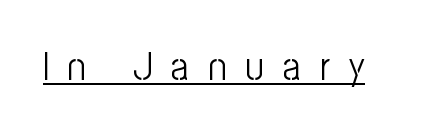
Q: Is the text bold? A: No.
Q: Is the text italic (slanted)? A: No, it is upright.
Q: Is the typeface a serif or a sans-serif typeface? A: Sans-serif.
Q: Is the text underlined? A: Yes.
Q: Is the spacing between letters normal or unusually wide? A: Unusually wide.
Q: Width (condensed, normal, or wide)? A: Condensed.
Q: Stroke contrast? A: Low.
Q: x-height? A: Medium.
Q: Monospaced? A: No.
